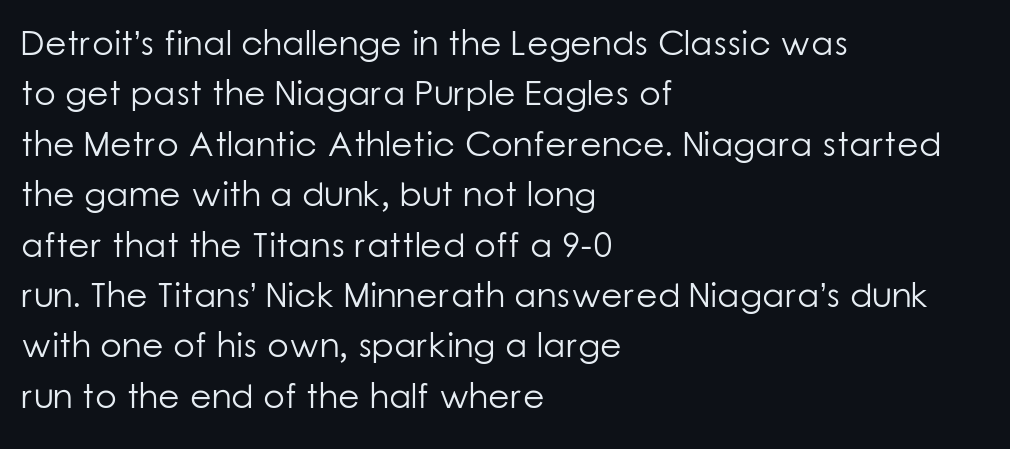
The image shows 35 px light sans-serif type, upright; set left-aligned, normal line spacing (1.44x), normal letter spacing, not underlined; low stroke contrast and a medium x-height.
